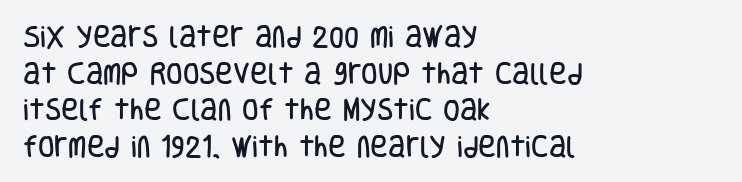
The image shows 24 px text type, upright; set left-aligned, normal line spacing (1.53x), normal letter spacing, not underlined.
